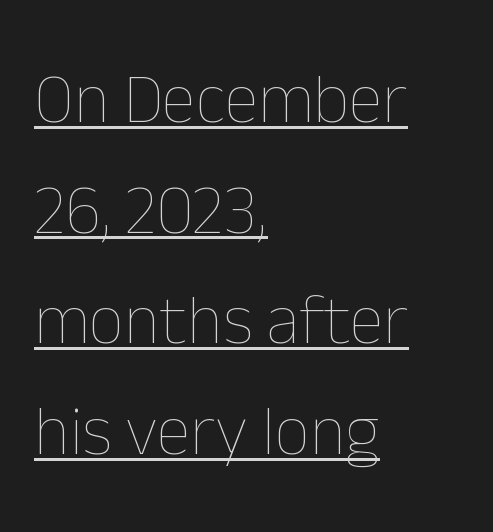
{"italic": "no", "bold": "no", "weight": "thin", "width": "normal", "stroke_contrast": "low", "x_height": "medium", "monospaced": "no", "underline": "yes", "align": "left", "line_spacing": "normal", "line_spacing_ratio": 1.58, "letter_spacing": "normal", "letter_spacing_em": 0.0, "glyph_px": 70}
